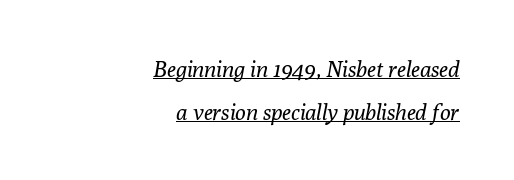
The rendered words wear a rule along their underside. The space between consecutive lines is lavish. Slanted lettering throughout. The passage is arranged like a letterhead date or caption credit — flush right. Look at the tracking — it's just the regular setting, nothing added.
